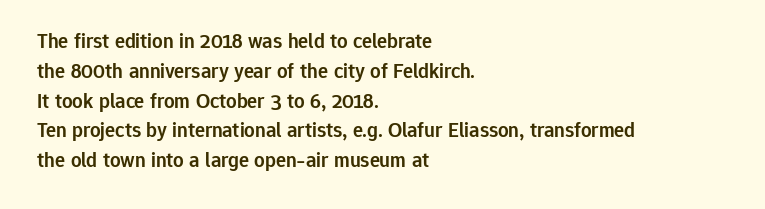
Q: Is the text bold? A: Semi-bold.
Q: Is the text italic (slanted)? A: No, it is upright.
Q: Is the text underlined? A: No.
Q: How is the paragraph aligned? A: Left-aligned.
Q: Is the spacing between letters normal or unusually wide? A: Normal.
Q: Is the spacing between lines tight, normal or loose? A: Normal.
